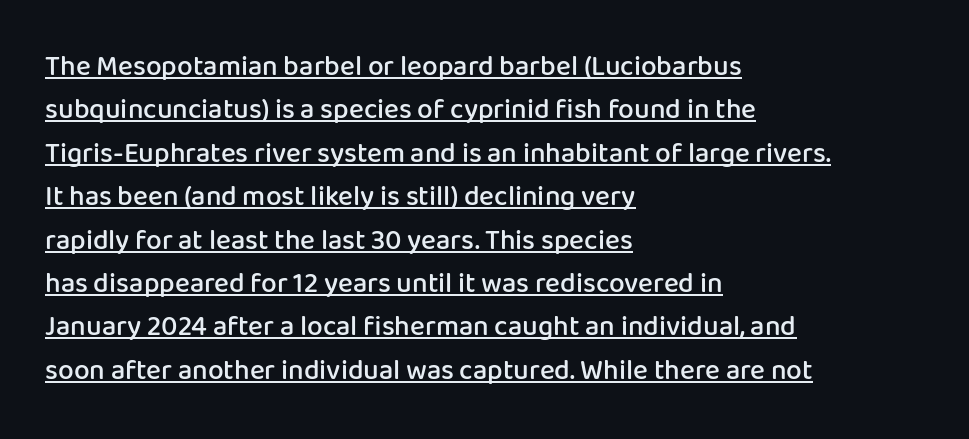
The image shows 28 px semibold sans-serif type, upright; set left-aligned, normal line spacing (1.55x), normal letter spacing, underlined; low stroke contrast and a medium x-height.
